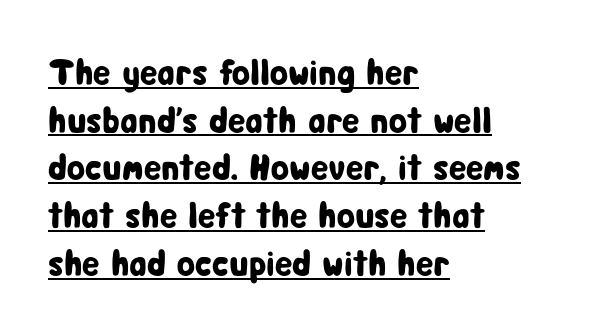
Q: Is the text italic (slanted)? A: No, it is upright.
Q: Is the typeface a serif or a sans-serif typeface? A: Sans-serif.
Q: Is the text underlined? A: Yes.
Q: How is the paragraph aligned? A: Left-aligned.
Q: Is the spacing between letters normal or unusually wide? A: Normal.
Q: Is the spacing between lines tight, normal or loose? A: Normal.
Q: Width (condensed, normal, or wide)? A: Condensed.
Q: Stroke contrast? A: Low.
Q: x-height? A: Medium.
Q: Monospaced? A: No.
